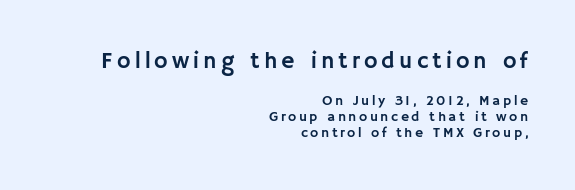
The image shows 23 px text type, upright; set right-aligned, tight line spacing (1.15x), not underlined; the first (top) block is 1.64x larger.
